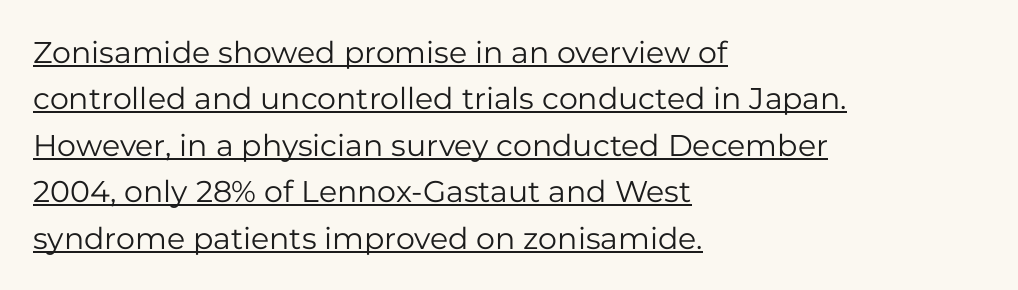
Q: Is the text bold? A: No.
Q: Is the text italic (slanted)? A: No, it is upright.
Q: Is the typeface a serif or a sans-serif typeface? A: Sans-serif.
Q: Is the text underlined? A: Yes.
Q: How is the paragraph aligned? A: Left-aligned.
Q: Is the spacing between letters normal or unusually wide? A: Normal.
Q: Is the spacing between lines tight, normal or loose? A: Normal.
Q: Width (condensed, normal, or wide)? A: Normal.
Q: Stroke contrast? A: Low.
Q: x-height? A: Medium.
Q: Monospaced? A: No.
